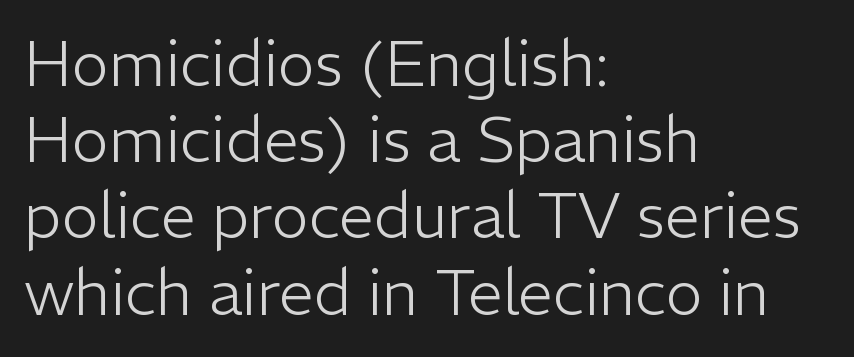
The image shows 63 px light sans-serif type, upright; set left-aligned, line spacing 1.21x, normal letter spacing, not underlined; low stroke contrast and a medium x-height.
